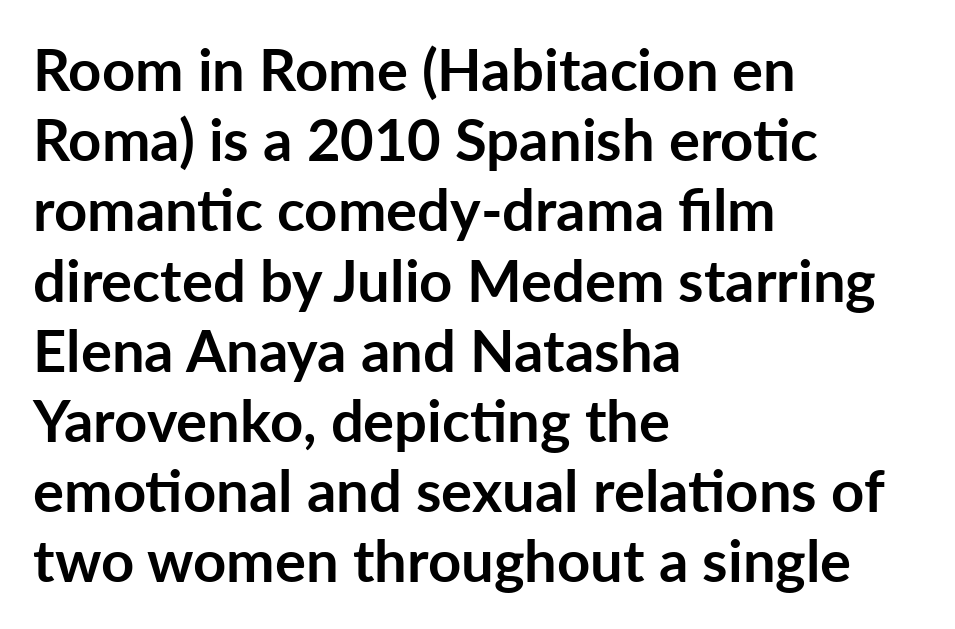
The font family rendered here belongs to the sans-serif group. Spacing verdict: proportional, widths tailored to each character. A full-strength bold gives these letters their thick strokes. Clear beneath every line of the passage. When letters stand straight like this, we call the style roman or upright.
